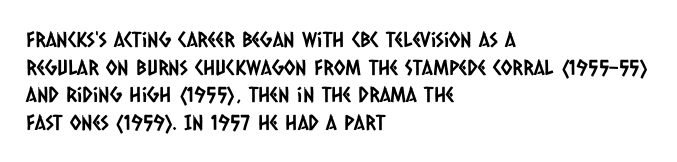
{"underline": "no", "align": "left", "line_spacing": "normal", "line_spacing_ratio": 1.32, "letter_spacing": "normal", "letter_spacing_em": 0.0, "glyph_px": 21}
